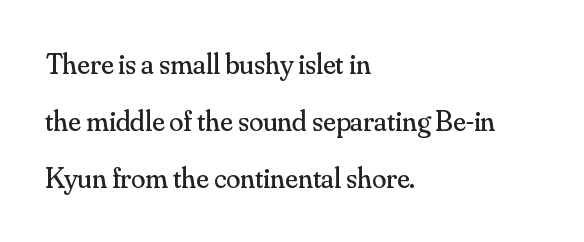
Classification — serif. No chunkiness to these letters — they're not bold. Descenders are the only things crossing below the line. Horizontal alignment here is leftward, the default for most running prose. Standard letterfit; no display-style spreading of the glyphs.
